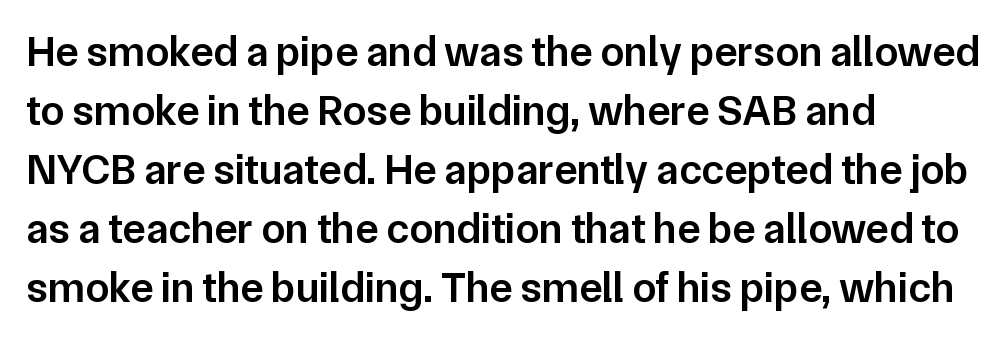
Q: Is the text bold? A: Semi-bold.
Q: Is the text italic (slanted)? A: No, it is upright.
Q: Is the typeface a serif or a sans-serif typeface? A: Sans-serif.
Q: Is the text underlined? A: No.
Q: How is the paragraph aligned? A: Left-aligned.
Q: Is the spacing between letters normal or unusually wide? A: Normal.
Q: Is the spacing between lines tight, normal or loose? A: Normal.
Q: Width (condensed, normal, or wide)? A: Normal.
Q: Stroke contrast? A: Low.
Q: x-height? A: Medium.
Q: Monospaced? A: No.
